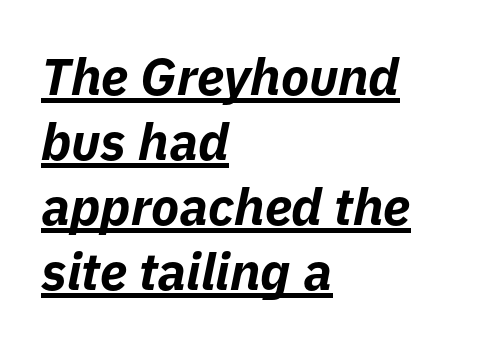
The image shows 52 px bold type, italic (leaning right); set left-aligned, normal line spacing (1.25x), normal letter spacing, underlined; low stroke contrast and a medium x-height.
